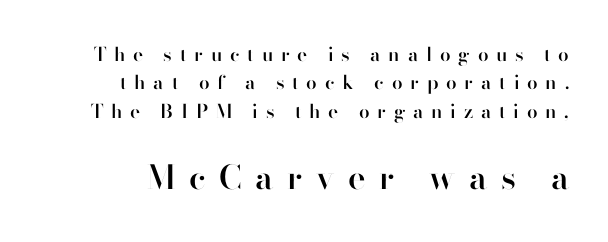
These lines are rendered in a variable-pitch font. Students, note that the glyphs here are deliberately spaced far apart. I'd call this a sans setting — the letters go barefoot. Look at the stroke-to-counter ratio: somewhat heavy, a semibold. This layout puts the modest block above and the oversized block below. Notice how the stems are strictly vertical — no italics here.
